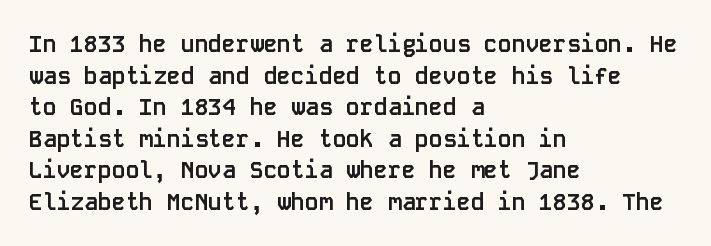
{"italic": "no", "bold": "yes", "underline": "no", "align": "left", "line_spacing": "normal", "line_spacing_ratio": 1.37, "letter_spacing": "normal", "letter_spacing_em": 0.0, "glyph_px": 23}
